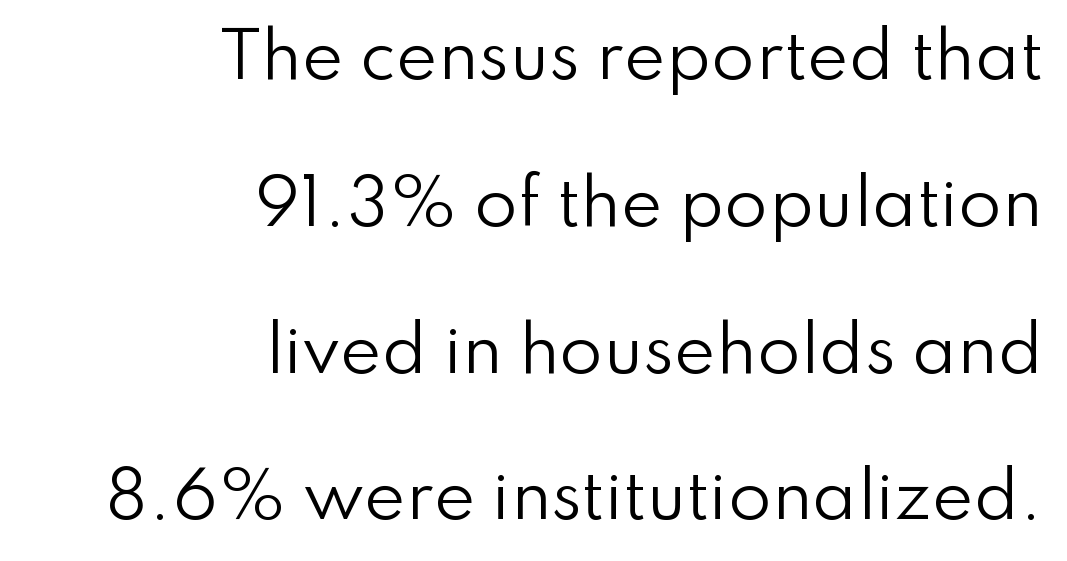
The image shows 63 px regular-weight sans-serif type, upright; set right-aligned, loose line spacing (2.33x), normal letter spacing, not underlined; low stroke contrast and a small x-height.
